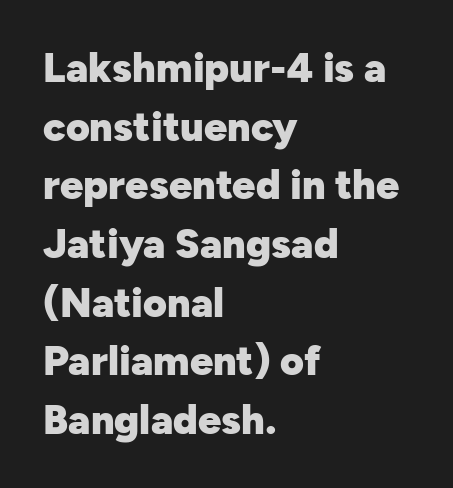
{"serif": "no", "italic": "no", "bold": "yes", "weight": "heavy", "width": "normal", "stroke_contrast": "low", "x_height": "medium", "monospaced": "no", "underline": "no", "align": "left", "line_spacing": "normal", "line_spacing_ratio": 1.43, "letter_spacing": "normal", "letter_spacing_em": 0.0, "glyph_px": 41}
